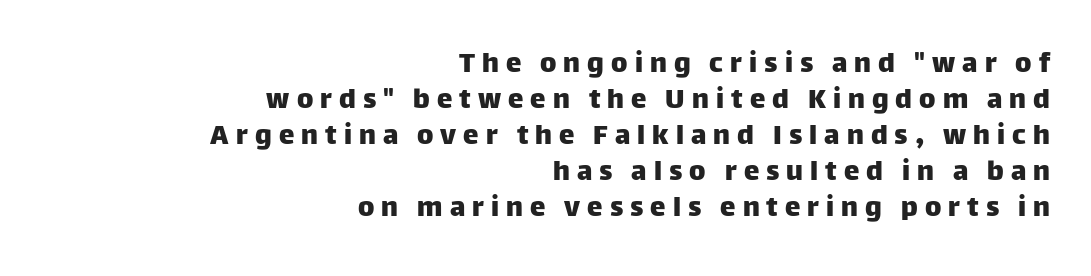
{"serif": "no", "italic": "no", "width": "normal", "stroke_contrast": "low", "x_height": "large", "monospaced": "no", "underline": "no", "align": "right", "line_spacing_ratio": 1.16, "letter_spacing": "wide", "letter_spacing_em": 0.23, "glyph_px": 31}
